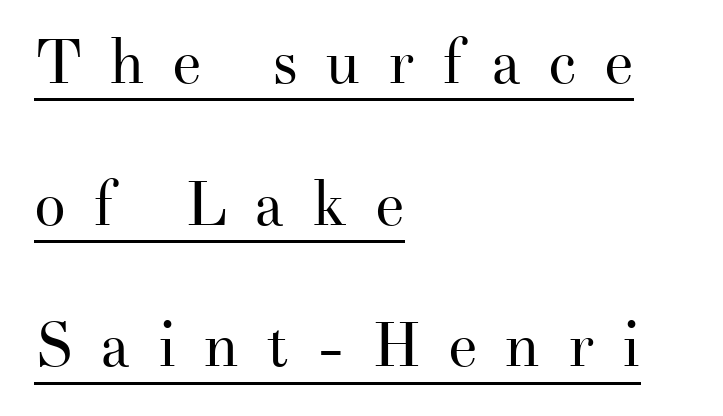
{"serif": "yes", "italic": "no", "bold": "no", "weight": "regular", "width": "normal", "stroke_contrast": "medium", "x_height": "small", "monospaced": "no", "underline": "yes", "align": "left", "line_spacing": "loose", "line_spacing_ratio": 2.25, "letter_spacing": "wide", "letter_spacing_em": 0.43, "glyph_px": 63}
